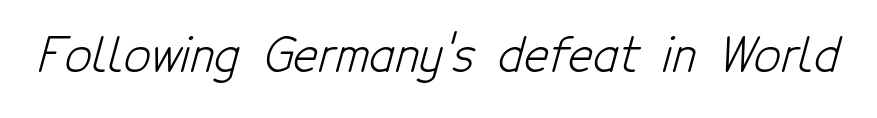
Spacing verdict: proportional, widths tailored to each character. Stems here are at most as thick as an everyday book face. A typesetter would label this face a sans. The tracking reads as untouched default to a designer's eye. The gap between lines stays unmarked.
